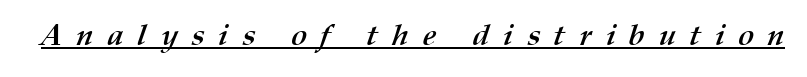
Q: Is the text bold? A: Yes.
Q: Is the text underlined? A: Yes.
Q: Is the spacing between letters normal or unusually wide? A: Unusually wide.
Q: Width (condensed, normal, or wide)? A: Normal.
Q: Stroke contrast? A: Medium.
Q: x-height? A: Medium.
Q: Monospaced? A: No.
